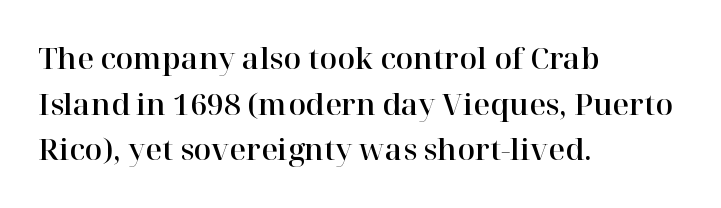
Q: Is the text italic (slanted)? A: No, it is upright.
Q: Is the typeface a serif or a sans-serif typeface? A: Serif.
Q: Is the text underlined? A: No.
Q: How is the paragraph aligned? A: Left-aligned.
Q: Is the spacing between letters normal or unusually wide? A: Normal.
Q: Is the spacing between lines tight, normal or loose? A: Normal.
Q: Width (condensed, normal, or wide)? A: Normal.
Q: Stroke contrast? A: High.
Q: x-height? A: Medium.
Q: Monospaced? A: No.
